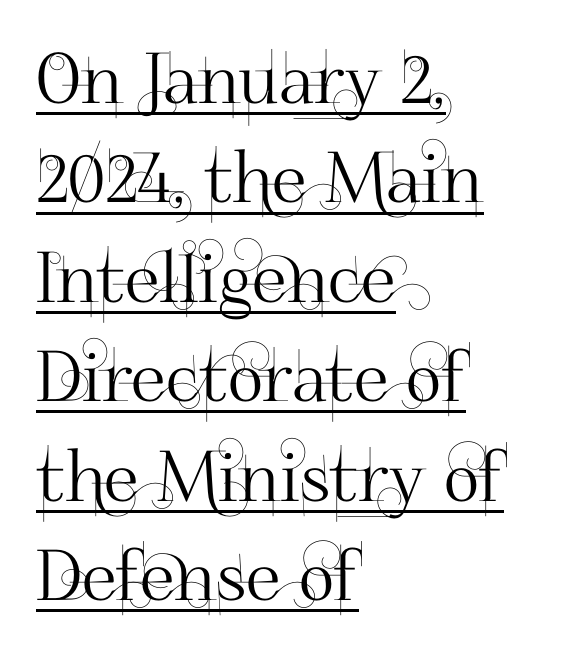
Q: Is the text italic (slanted)? A: No, it is upright.
Q: Is the typeface a serif or a sans-serif typeface? A: Sans-serif.
Q: Is the text underlined? A: Yes.
Q: How is the paragraph aligned? A: Left-aligned.
Q: Is the spacing between letters normal or unusually wide? A: Normal.
Q: Is the spacing between lines tight, normal or loose? A: Normal.
Q: Width (condensed, normal, or wide)? A: Normal.
Q: Stroke contrast? A: High.
Q: x-height? A: Small.
Q: Monospaced? A: No.
